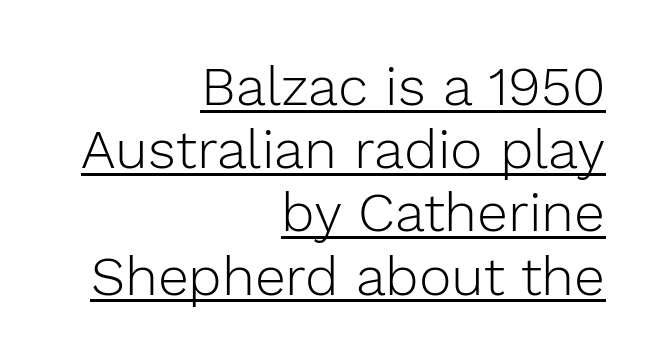
The letters stand straight up with perfectly vertical stems. The leading is snug, giving the passage a crowded texture. Notice how a bar underscores the lettering throughout. Reading down the block, your eye finds every line finishing at a fixed right position.
